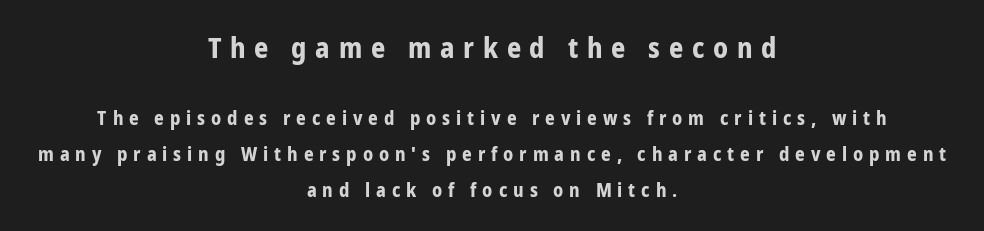
The image shows 28 px bold, condensed sans-serif type, upright; set centered, loose line spacing (1.9x), unusually wide letter spacing (+0.31 em), not underlined; the first (top) block is 1.47x larger; low stroke contrast and a medium x-height.
